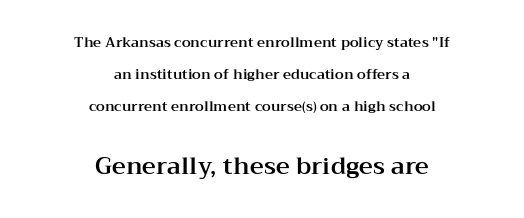
Centered paragraph, ragged on both sides. Character size in the trailing block exceeds that of the leading block. Rows of type keep a wide berth in the vertical direction. Plain, unruled lines of type.
